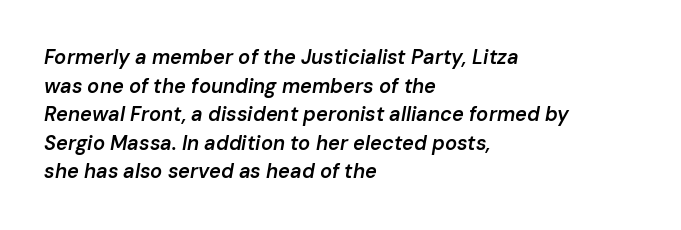
{"italic": "yes", "lean": "right", "slant_degrees": 10, "bold": "semi", "underline": "no", "align": "left", "line_spacing": "normal", "line_spacing_ratio": 1.43, "letter_spacing": "normal", "letter_spacing_em": 0.0, "glyph_px": 20}
